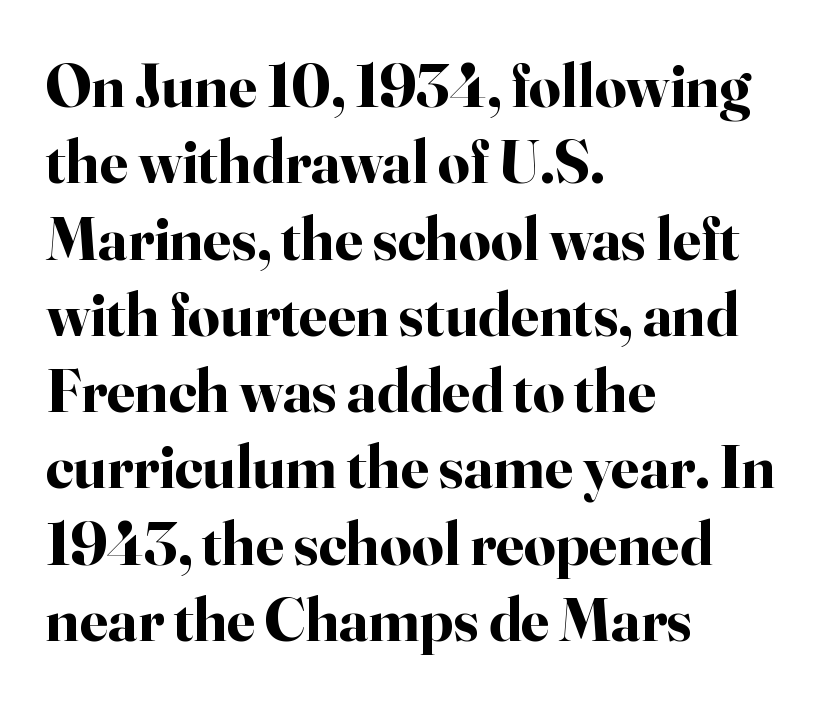
A typesetter would label this face a serif. Ascenders rise straight up at ninety degrees. Line starts are locked; line ends wander. Beneath every word, the page is bare.
